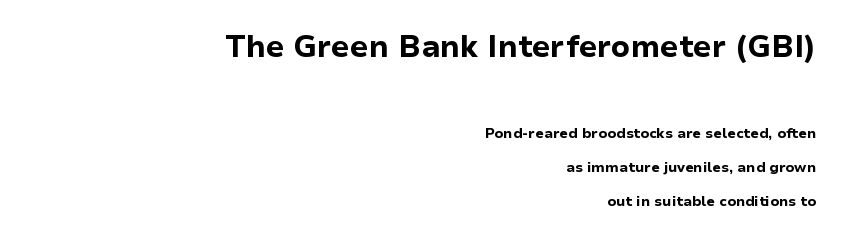
Beneath every word, the page is bare. The block sitting higher on the canvas is the one with enlarged characters. The strokes are fattened all the way to bold. The designer went with a sans here, leaving each stem footless. Note the varied advance widths — an 'i' is clearly narrower than an 'm'.
